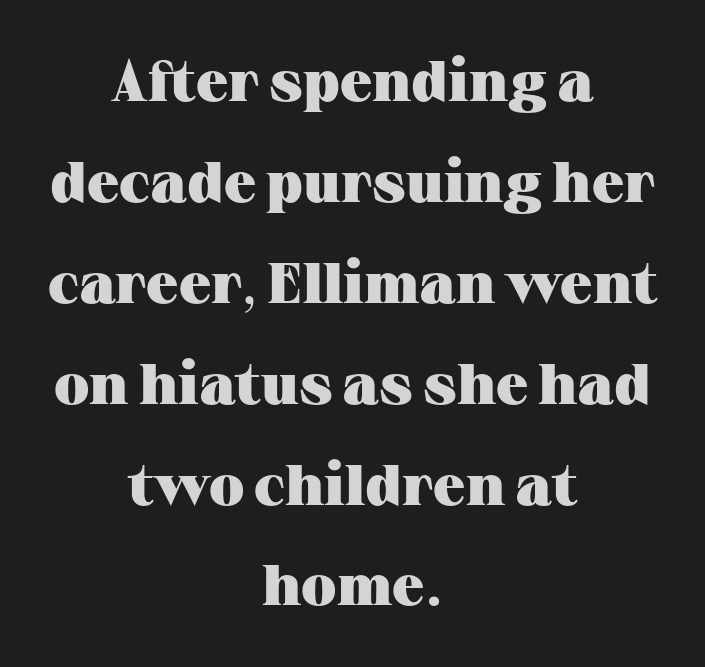
{"serif": "yes", "italic": "no", "bold": "yes", "weight": "heavy", "width": "wide", "stroke_contrast": "medium", "x_height": "medium", "monospaced": "no", "underline": "no", "align": "center", "line_spacing_ratio": 1.77, "letter_spacing": "normal", "letter_spacing_em": 0.0, "glyph_px": 57}
